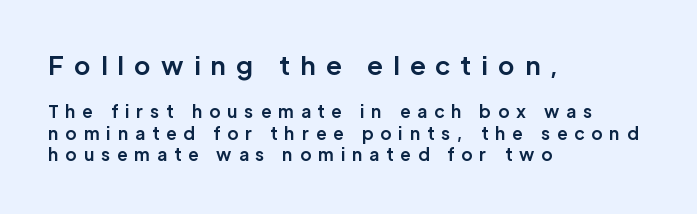
The image shows 25 px bold type, upright; set left-aligned, normal line spacing (1.26x), unusually wide letter spacing (+0.41 em), not underlined; the first (top) block is 1.47x larger.
